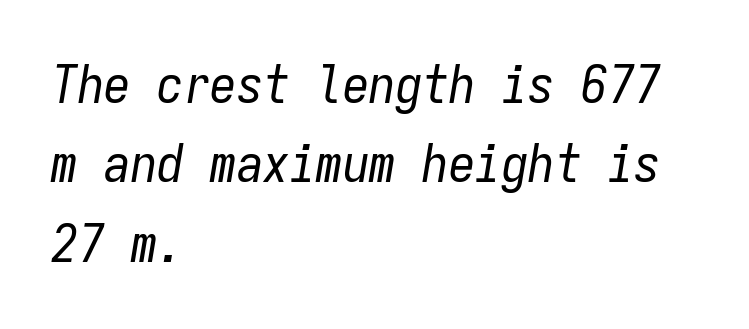
{"italic": "yes", "lean": "right", "slant_degrees": 9, "bold": "no", "weight": "regular", "width": "condensed", "stroke_contrast": "low", "x_height": "medium", "monospaced": "yes", "underline": "no", "align": "left", "line_spacing": "normal", "line_spacing_ratio": 1.5, "letter_spacing": "normal", "letter_spacing_em": 0.0, "glyph_px": 53}
